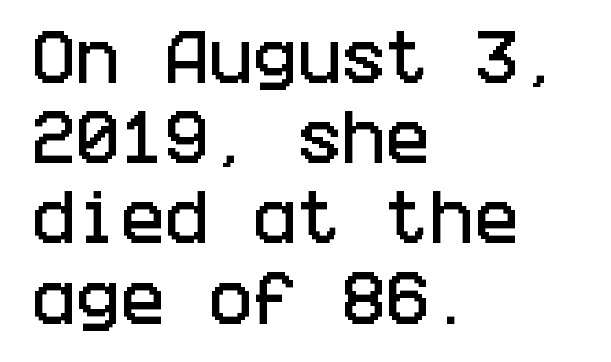
A normal amount of white space separates one row of letters from the next. What stands out about the letter spacing? Nothing — it is the standard amount. The area under the type is left untouched. Look at the bottom of the vertical strokes: they stop flat, with no serifs. Quick note: not italic, upright. In CSS terms this would be text-align: left.
